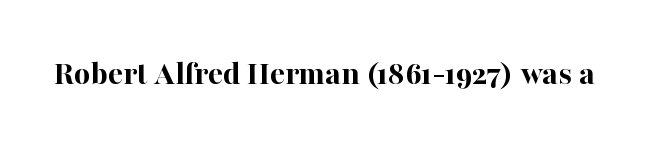
{"serif": "yes", "italic": "no", "bold": "yes", "weight": "bold", "width": "normal", "stroke_contrast": "high", "x_height": "medium", "monospaced": "no", "underline": "no", "letter_spacing": "normal", "letter_spacing_em": 0.0, "glyph_px": 35}
